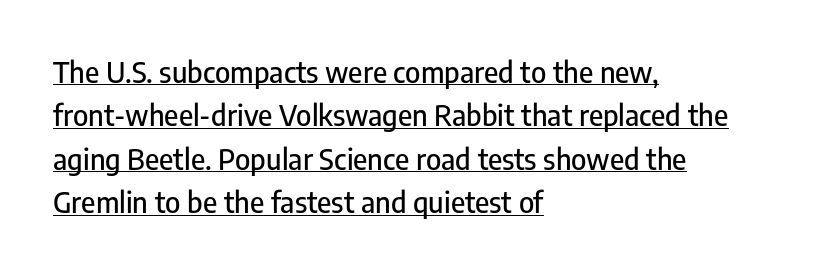
Stroke terminals: plain, sans-serif. Like a heading marked for emphasis, these lines bear an underscore. This sample has the flowing, uneven cadence of proportional lettering. Compared with typical paragraphs, the rows here are spaced about the same.
